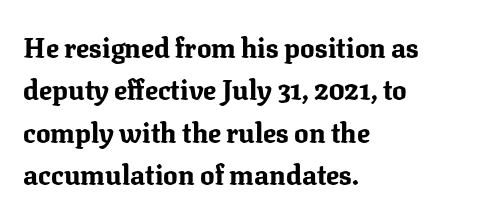
Q: Is the text bold? A: Yes.
Q: Is the text italic (slanted)? A: No, it is upright.
Q: Is the text underlined? A: No.
Q: How is the paragraph aligned? A: Left-aligned.
Q: Is the spacing between letters normal or unusually wide? A: Normal.
Q: Is the spacing between lines tight, normal or loose? A: Normal.
